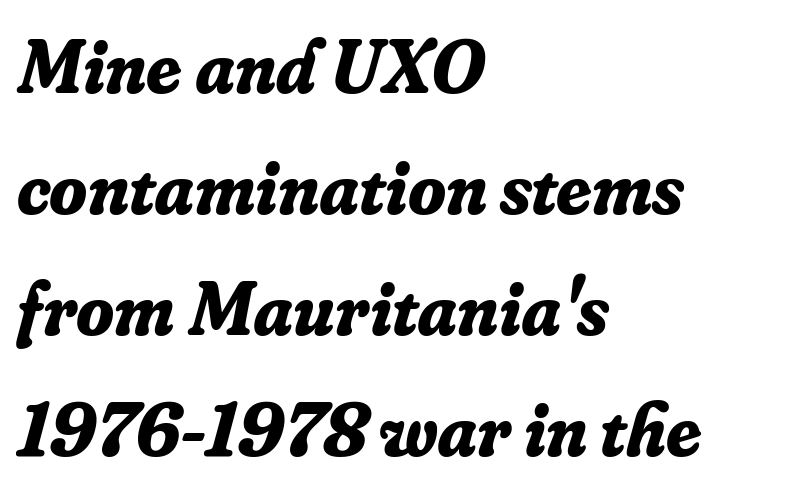
A typesetter would label this face a serif. A normal amount of white space separates one row of letters from the next. Horizontal alignment here is leftward, the default for most running prose. Clear beneath every line of the passage.
